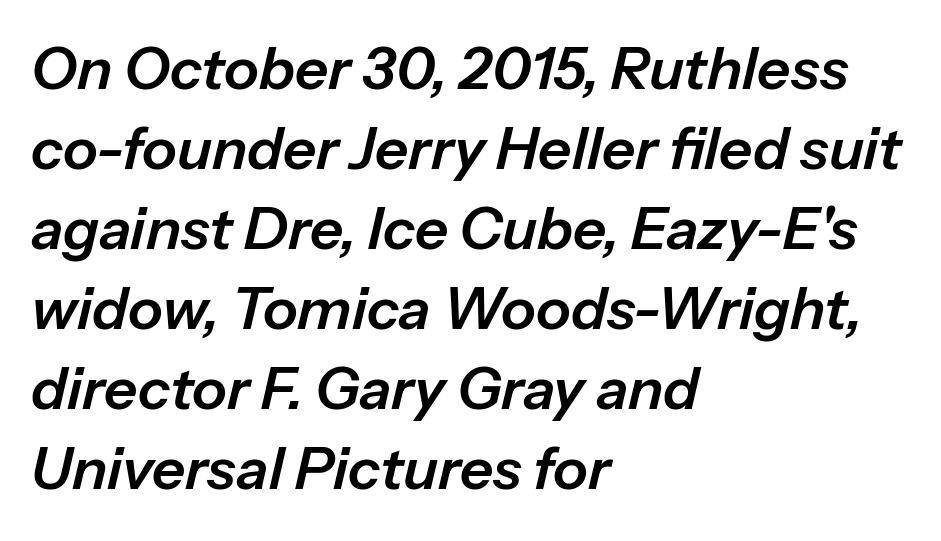
The image shows 58 px text type, italic (leaning right); set left-aligned, normal line spacing (1.38x), normal letter spacing, not underlined; low stroke contrast and a medium x-height.
